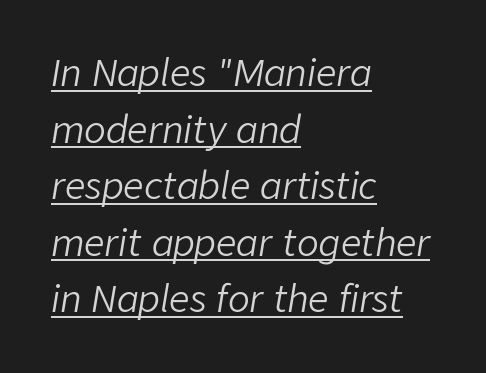
Q: Is the text bold? A: No.
Q: Is the text italic (slanted)? A: Yes, it leans right by about 9 degrees.
Q: Is the text underlined? A: Yes.
Q: How is the paragraph aligned? A: Left-aligned.
Q: Is the spacing between letters normal or unusually wide? A: Normal.
Q: Is the spacing between lines tight, normal or loose? A: Normal.
Q: Width (condensed, normal, or wide)? A: Normal.
Q: Stroke contrast? A: Low.
Q: x-height? A: Medium.
Q: Monospaced? A: No.
